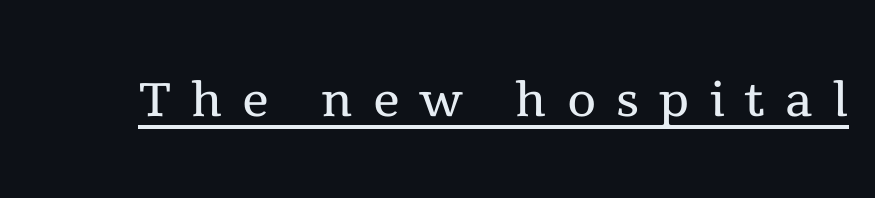
{"serif": "yes", "italic": "no", "bold": "no", "weight": "regular", "width": "normal", "x_height": "medium", "monospaced": "no", "underline": "yes", "letter_spacing": "wide", "letter_spacing_em": 0.3, "glyph_px": 67}
